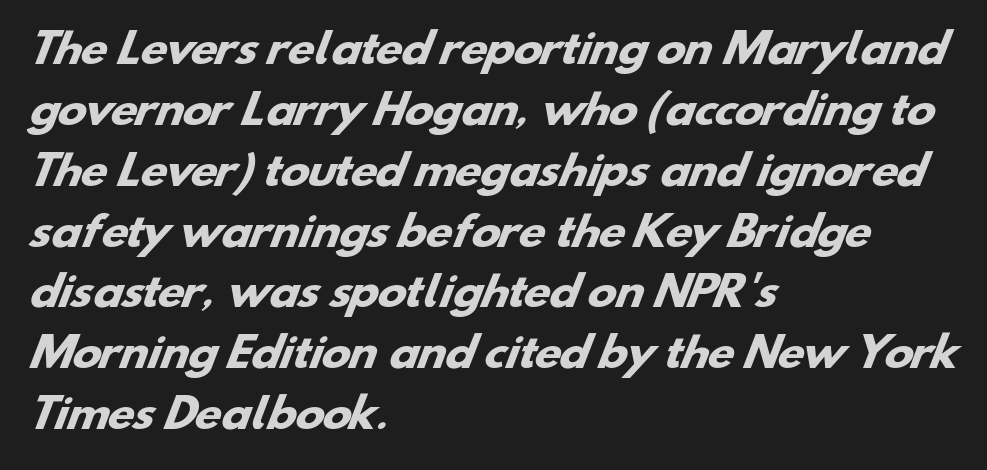
{"serif": "no", "bold": "yes", "weight": "heavy", "width": "wide", "stroke_contrast": "low", "x_height": "small", "monospaced": "no", "underline": "no", "align": "left", "line_spacing": "normal", "line_spacing_ratio": 1.56, "letter_spacing": "normal", "letter_spacing_em": 0.0, "glyph_px": 39}
